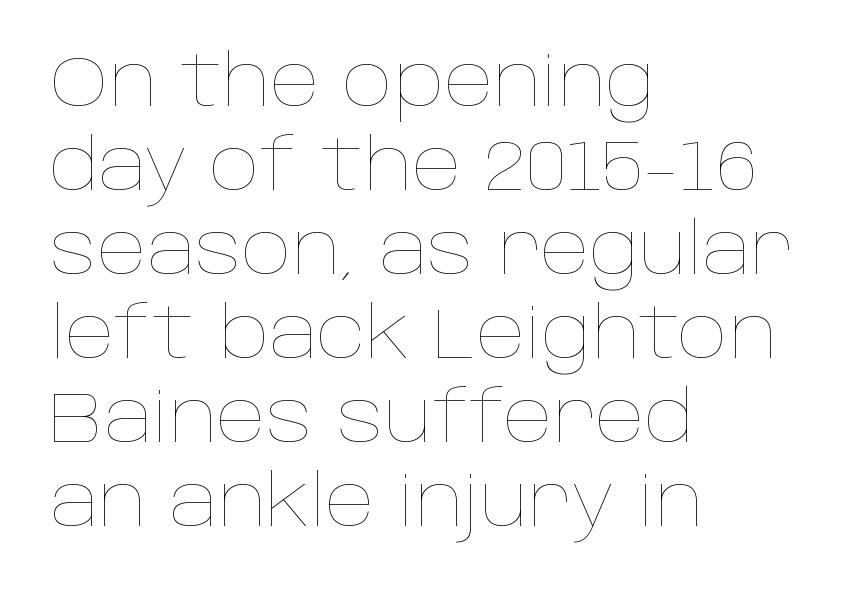
{"italic": "no", "bold": "no", "weight": "thin", "width": "normal", "stroke_contrast": "low", "x_height": "large", "monospaced": "no", "underline": "no", "align": "left", "line_spacing_ratio": 1.2, "letter_spacing": "normal", "letter_spacing_em": 0.0, "glyph_px": 70}
